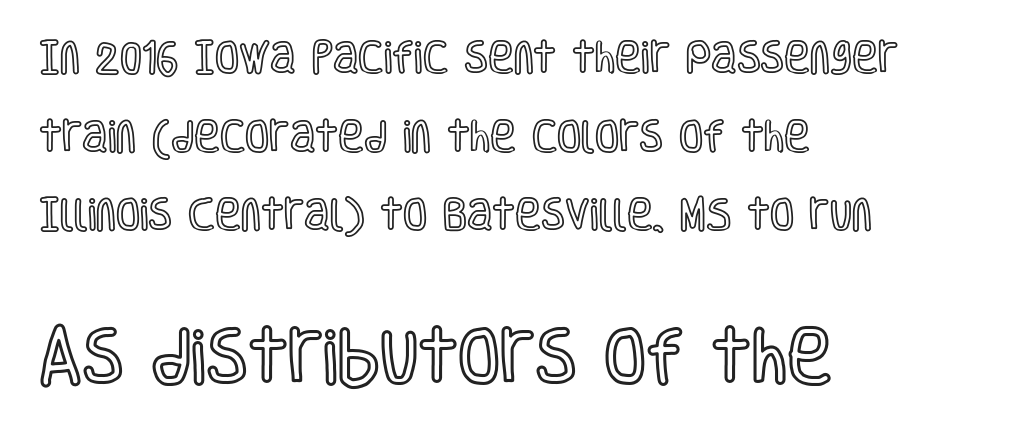
Q: Is the text italic (slanted)? A: No, it is upright.
Q: Is the text underlined? A: No.
Q: How is the paragraph aligned? A: Left-aligned.
Q: Is the spacing between letters normal or unusually wide? A: Normal.
Q: Is the spacing between lines tight, normal or loose? A: Loose.
Q: Which block of text is set in a larger size, the first (top) or the second (bottom)? A: The second (bottom) one.
Q: Width (condensed, normal, or wide)? A: Condensed.
Q: x-height? A: Large.
Q: Monospaced? A: No.
